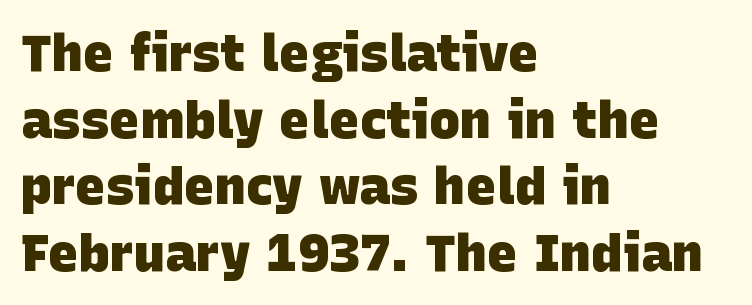
{"serif": "no", "bold": "yes", "weight": "heavy", "width": "normal", "stroke_contrast": "low", "x_height": "large", "monospaced": "no", "underline": "no", "align": "left", "line_spacing": "normal", "line_spacing_ratio": 1.28, "letter_spacing": "normal", "letter_spacing_em": 0.0, "glyph_px": 52}
